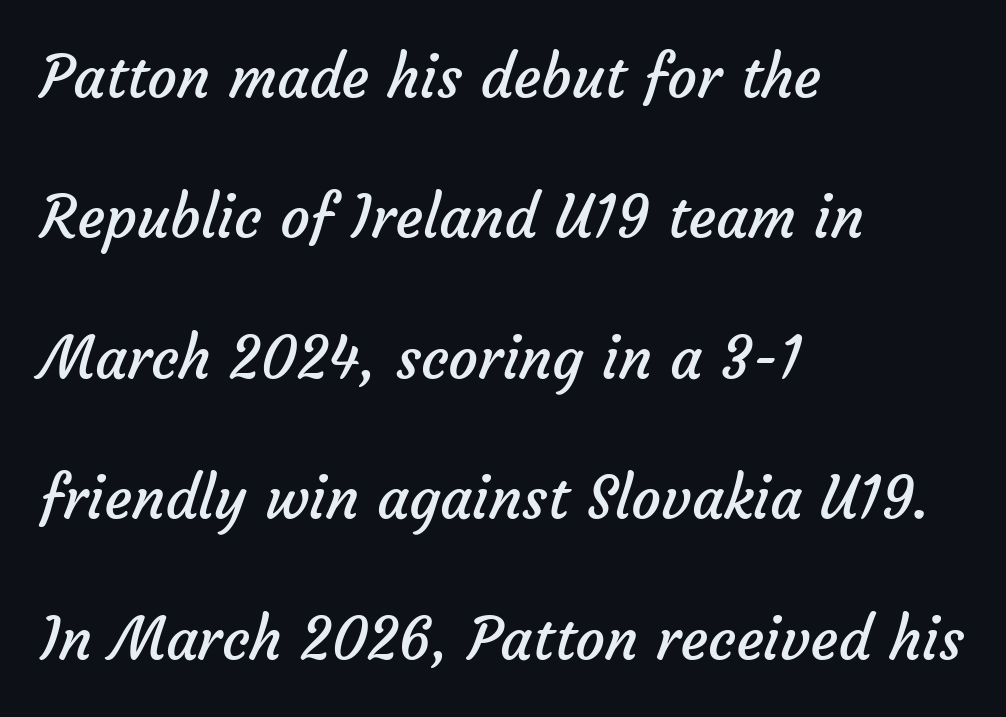
The gaps between neighbouring characters are ordinary and unremarkable. Stroke thickness stays within the range of a standard reading face or lighter. Do the characters align in a grid? No, the font is proportional. Leftover space on each line is placed entirely after the last word.
